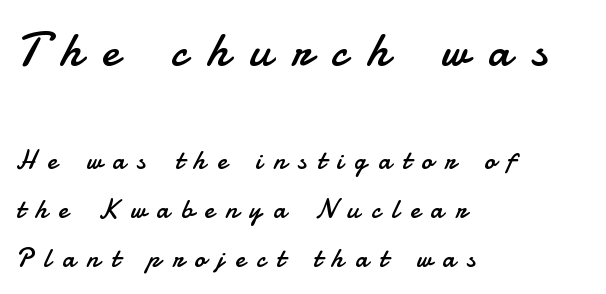
{"serif": "no", "bold": "no", "weight": "regular", "width": "normal", "stroke_contrast": "low", "x_height": "small", "monospaced": "no", "underline": "no", "align": "left", "line_spacing_ratio": 1.81, "letter_spacing": "wide", "letter_spacing_em": 0.43, "larger_block": "first", "size_ratio": 1.78, "glyph_px": 48}
